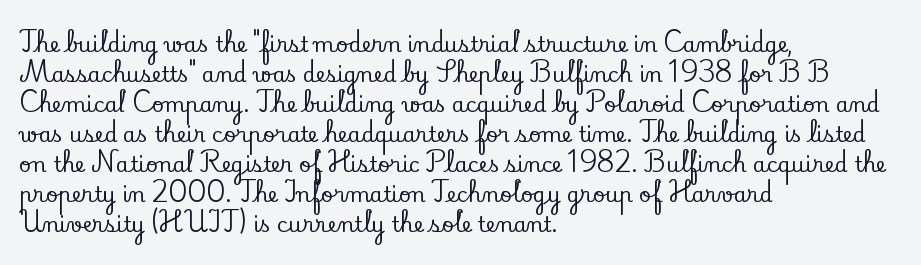
The gaps between neighbouring characters are ordinary and unremarkable. This rendering uses left alignment, leaving the right contour irregular. Horizontal bands of white between lines are of average thickness. The strip under each line holds only bare page. It's the straight-up-and-down kind of type.
